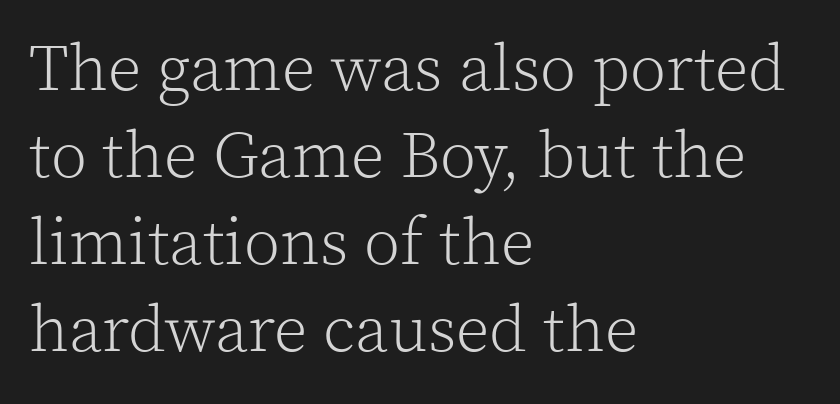
{"serif": "yes", "italic": "no", "bold": "no", "weight": "light", "width": "normal", "x_height": "medium", "monospaced": "no", "underline": "no", "align": "left", "line_spacing": "normal", "line_spacing_ratio": 1.32, "letter_spacing": "normal", "letter_spacing_em": 0.0, "glyph_px": 66}
